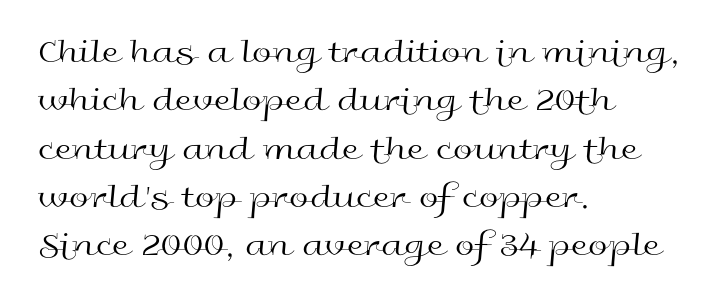
The image shows 35 px regular-weight, wide sans-serif type, upright; set left-aligned, normal line spacing (1.38x), normal letter spacing, not underlined; a medium x-height.
